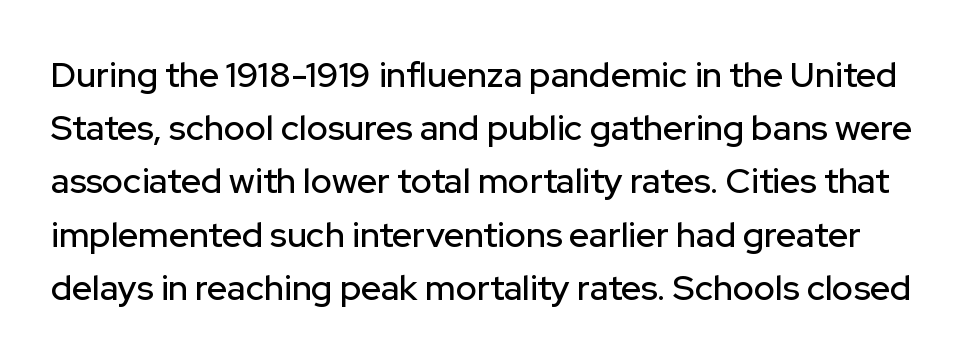
{"serif": "no", "italic": "no", "width": "normal", "stroke_contrast": "low", "x_height": "medium", "monospaced": "no", "underline": "no", "line_spacing": "normal", "line_spacing_ratio": 1.52, "letter_spacing": "normal", "letter_spacing_em": 0.0, "glyph_px": 35}
